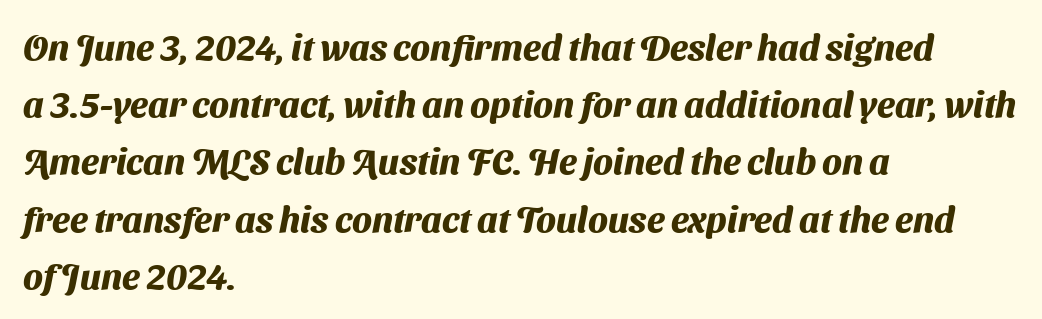
Q: Is the text bold? A: Yes.
Q: Is the typeface a serif or a sans-serif typeface? A: Sans-serif.
Q: Is the text underlined? A: No.
Q: How is the paragraph aligned? A: Left-aligned.
Q: Is the spacing between letters normal or unusually wide? A: Normal.
Q: Is the spacing between lines tight, normal or loose? A: Normal.
Q: Width (condensed, normal, or wide)? A: Normal.
Q: Stroke contrast? A: Medium.
Q: x-height? A: Medium.
Q: Monospaced? A: No.
